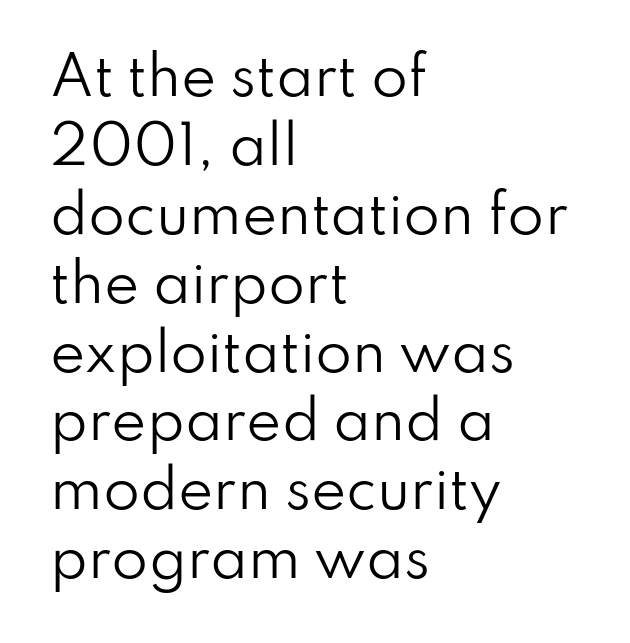
The face used here is rendered with its standard letterfit. This is not heavy type; no bold has been used. This rendering employs a face without finishing strokes, i.e., a sans-serif. The space between consecutive lines is moderate. The strip under each line holds only bare page. The face used here is proportionally spaced, like ordinary book or web type.
